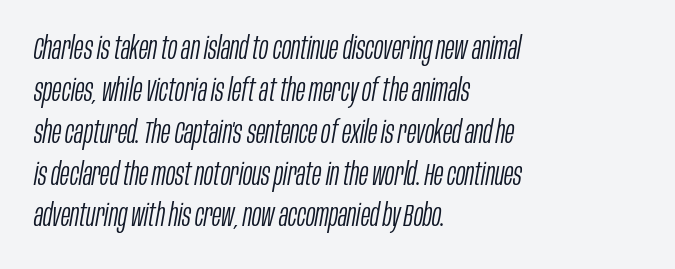
Q: Is the text bold? A: No.
Q: Is the text italic (slanted)? A: Yes, it leans right by about 10 degrees.
Q: Is the text underlined? A: No.
Q: How is the paragraph aligned? A: Left-aligned.
Q: Is the spacing between letters normal or unusually wide? A: Normal.
Q: Is the spacing between lines tight, normal or loose? A: Normal.
Q: Width (condensed, normal, or wide)? A: Condensed.
Q: Stroke contrast? A: Low.
Q: x-height? A: Large.
Q: Monospaced? A: No.
